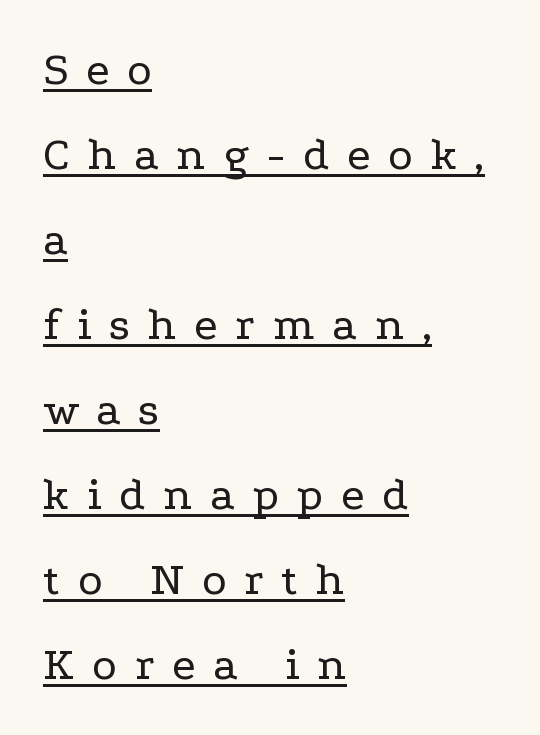
Q: Is the text bold? A: No.
Q: Is the text italic (slanted)? A: No, it is upright.
Q: Is the typeface a serif or a sans-serif typeface? A: Serif.
Q: Is the text underlined? A: Yes.
Q: How is the paragraph aligned? A: Left-aligned.
Q: Is the spacing between letters normal or unusually wide? A: Unusually wide.
Q: Width (condensed, normal, or wide)? A: Wide.
Q: Stroke contrast? A: Low.
Q: x-height? A: Medium.
Q: Monospaced? A: No.
